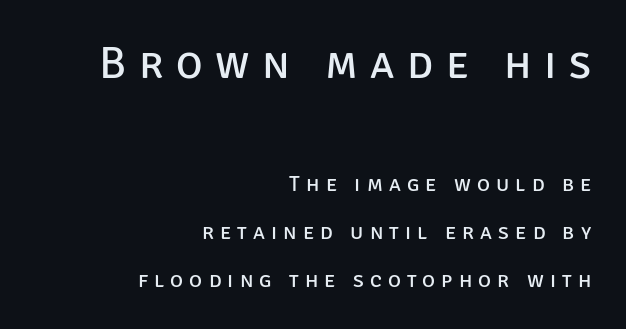
Characters follow at a spacing far wider than the type designer built in. Two sizes are in play, and the larger belongs to the first block. The baseline area is clear. The passage shown stacks its lines with a broad gap. The letters stand straight up with perfectly vertical stems.
